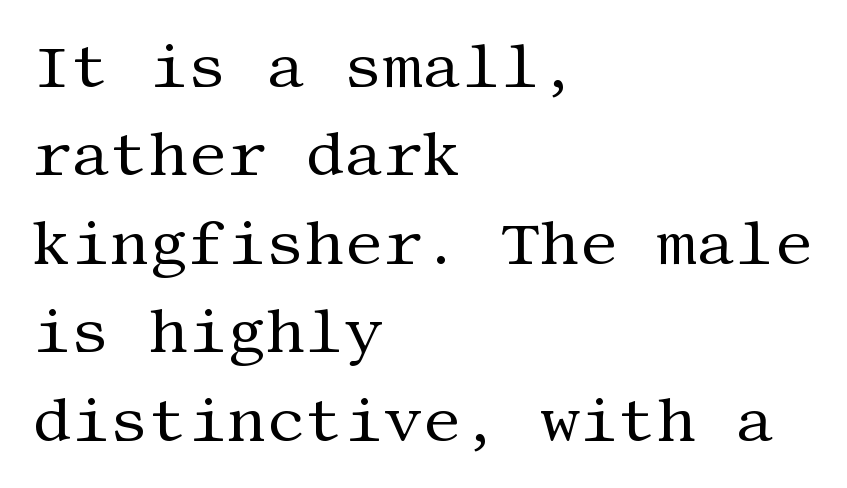
Q: Is the text bold? A: No.
Q: Is the text italic (slanted)? A: No, it is upright.
Q: Is the typeface a serif or a sans-serif typeface? A: Serif.
Q: Is the text underlined? A: No.
Q: How is the paragraph aligned? A: Left-aligned.
Q: Is the spacing between letters normal or unusually wide? A: Normal.
Q: Is the spacing between lines tight, normal or loose? A: Normal.
Q: Width (condensed, normal, or wide)? A: Normal.
Q: Stroke contrast? A: Medium.
Q: x-height? A: Large.
